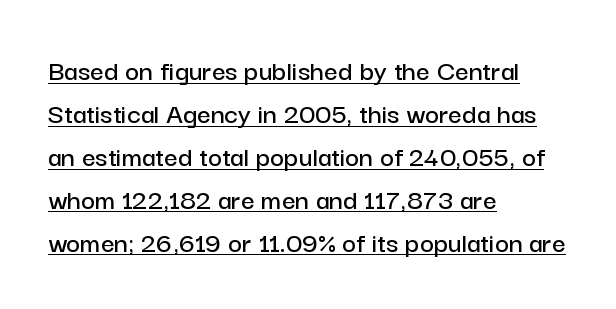
The rendering uses the underline text-decoration. Here the glyphs are tracked normally, forming tight word shapes. Regular leading. Upright lettering throughout. Is this a sans? Yes — the strokes have no serifs. The face used here is proportionally spaced, like ordinary book or web type.
